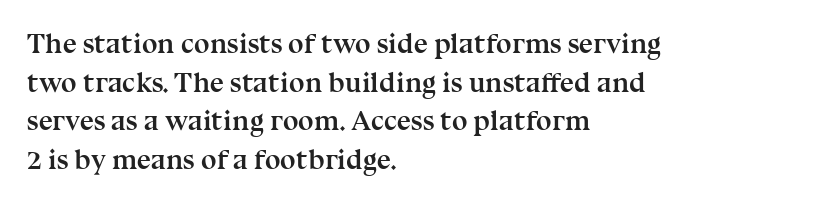
Unlike a clean sans, this face finishes its strokes with serifs. Which margin do the lines hug? The left one — the right edge is uneven. There is no visible air inserted between adjacent glyphs. Is this a fixed-width face? No — the glyphs have proportional, varying widths.
